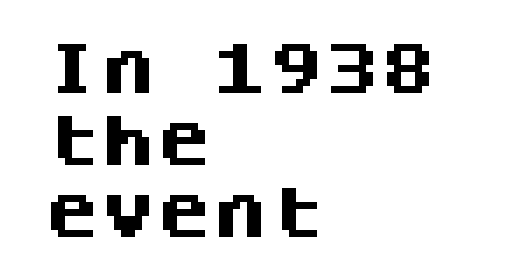
Unlike italic type, these characters show no tilt at all. Words float on clear page, feet unadorned. The typeface chosen for these lines omits serifs. Spacing verdict: monospaced, one width for all characters.
